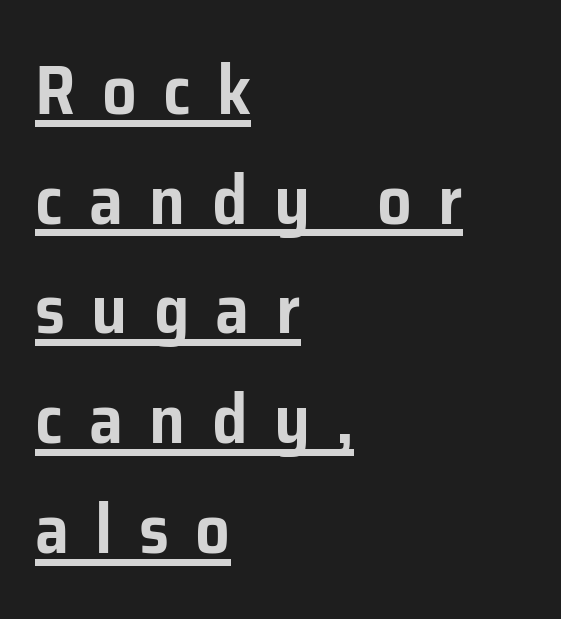
{"serif": "no", "italic": "no", "width": "normal", "stroke_contrast": "low", "x_height": "medium", "monospaced": "no", "underline": "yes", "align": "left", "line_spacing": "normal", "line_spacing_ratio": 1.59, "letter_spacing": "wide", "letter_spacing_em": 0.38, "glyph_px": 69}
